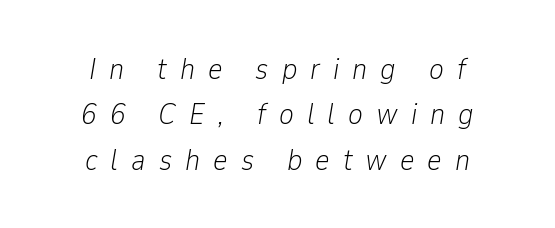
How are the letters spaced? Widely, with obvious added tracking. The lines in this sample share a center point and differ in where they start and stop. Designer's note — italics engaged. Letters rest on an invisible, unmarked baseline.
